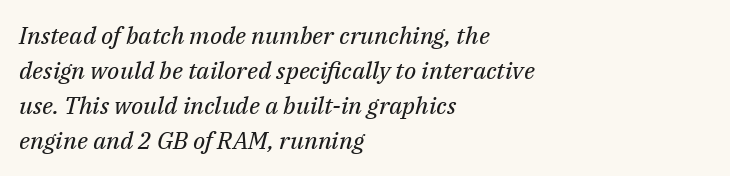
The string is rendered with underlining switched off. Left-aligned paragraph, ragged on the right. Vertical stems look standard width or narrower in stroke. These lines keep a tight, regular rhythm from letter to letter. The face used here has a pronounced slope to its letters. The lines sit at an ordinary, default distance from one another.
